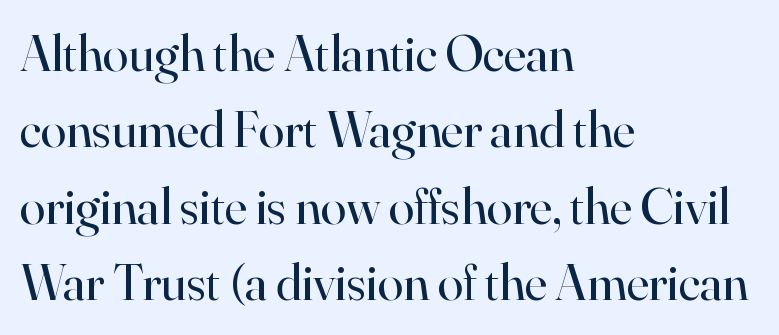
Caption: multi-line text, flush left, ragged right. The letters sit at their default tracking, neither squeezed nor spread. The letters carry serifs — small finishing strokes at the ends of their stems. The letters stand upright; this is a roman face. Vertical stems look standard width or narrower in stroke.
